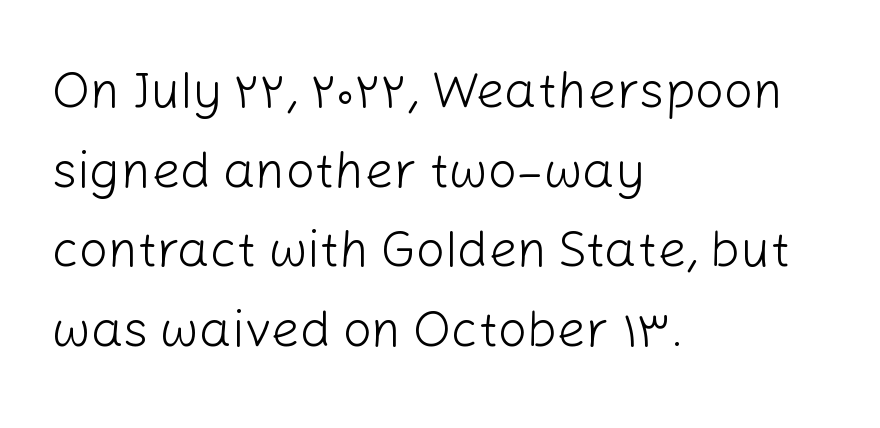
{"serif": "no", "italic": "no", "bold": "no", "weight": "light", "width": "normal", "stroke_contrast": "low", "x_height": "medium", "monospaced": "no", "underline": "no", "align": "left", "line_spacing": "normal", "line_spacing_ratio": 1.56, "letter_spacing": "normal", "letter_spacing_em": 0.0, "glyph_px": 51}
